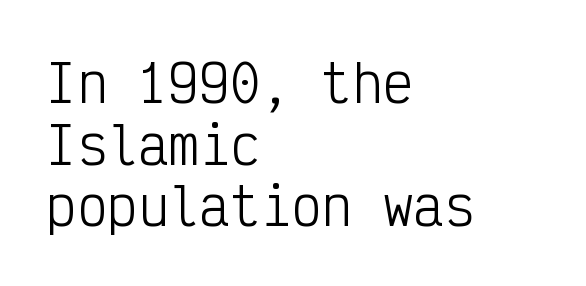
Q: Is the text bold? A: No.
Q: Is the text italic (slanted)? A: No, it is upright.
Q: Is the typeface a serif or a sans-serif typeface? A: Sans-serif.
Q: Is the text underlined? A: No.
Q: How is the paragraph aligned? A: Left-aligned.
Q: Is the spacing between letters normal or unusually wide? A: Normal.
Q: Width (condensed, normal, or wide)? A: Condensed.
Q: Stroke contrast? A: Low.
Q: x-height? A: Medium.
Q: Monospaced? A: Yes.
